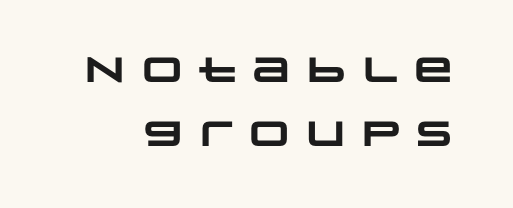
The image shows 35 px heavy, wide sans-serif type; set line spacing 1.84x, not underlined; low stroke contrast and a large x-height.
